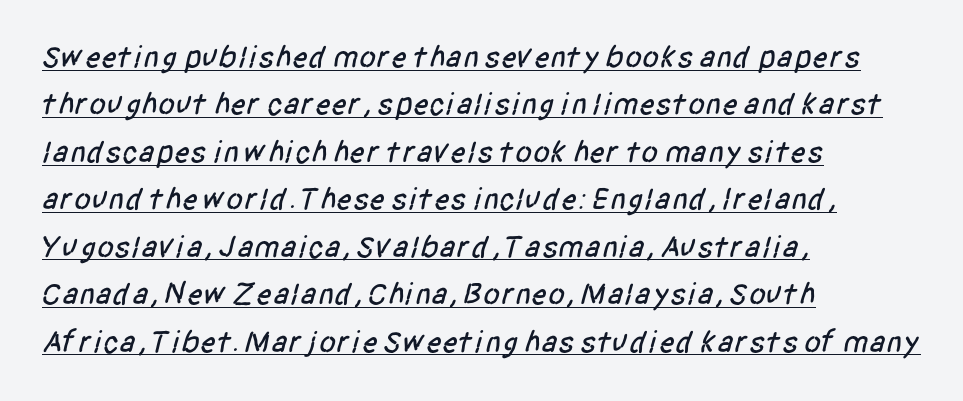
The image shows 31 px condensed sans-serif type; set left-aligned, normal line spacing (1.53x), normal letter spacing, underlined; low stroke contrast and a large x-height.
